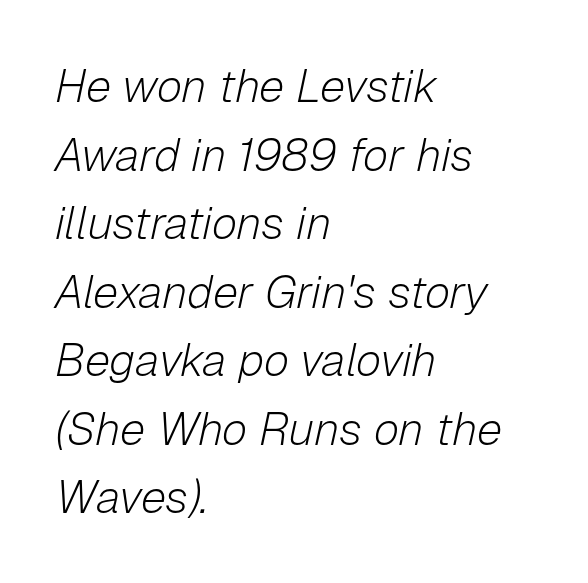
A typesetter would call this proportional, since set widths differ per character. The foot of each line stays bare and open. Nothing unusual about the tracking: characters are spaced as the font intends. Stems here are at most as thick as an everyday book face. Reading down the block, your eye returns to a fixed left position each line.
